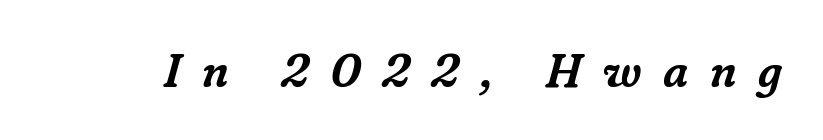
Spacing verdict: proportional, widths tailored to each character. The typography opts for an oblique posture over an upright one. The tracking jumps out immediately: characters are airy and widely separated. The passage shown is typeset with a serif family. Clear beneath every line of the passage.
